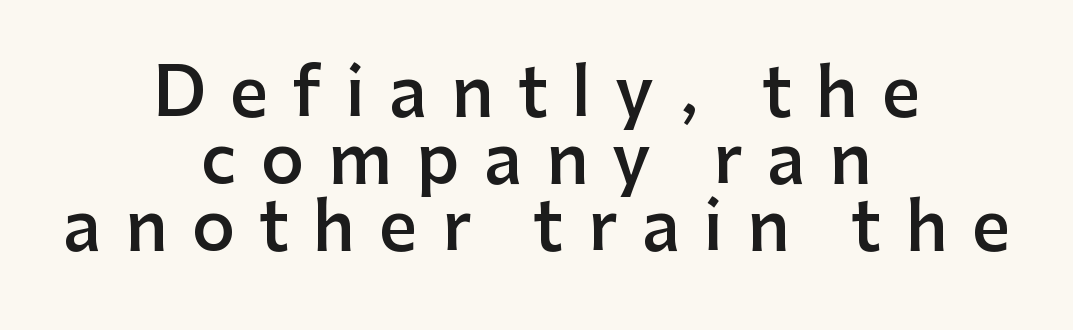
Beneath every word, the page is bare. The typography opts for an upright posture over an oblique one. Nothing sits at the stroke ends, so this counts as sans-serif. One-word summary of the alignment: center. You could barely slide anything between these rows. The face used here is rendered with a markedly widened letterfit.
